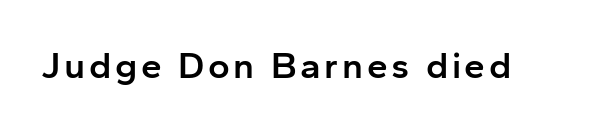
The image shows 37 px semibold sans-serif type, upright; set not underlined; low stroke contrast and a medium x-height.
